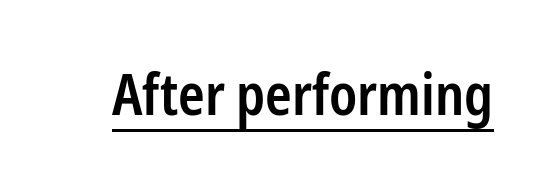
The image shows 57 px semibold, condensed sans-serif type, upright; set normal letter spacing, underlined; low stroke contrast and a medium x-height.
